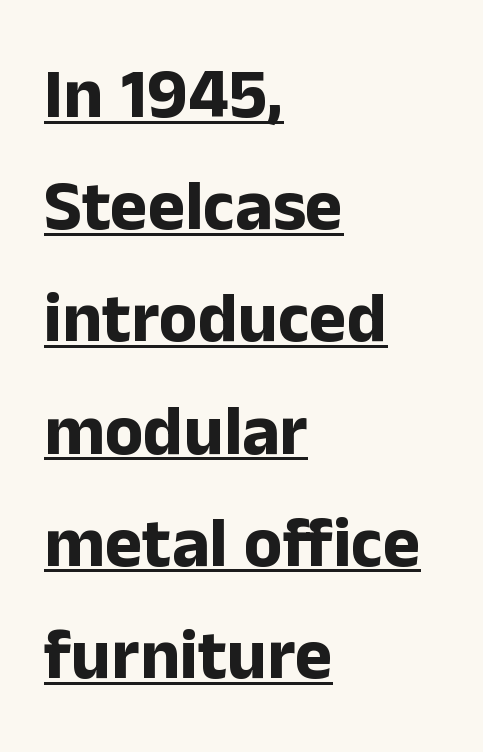
The image shows 71 px bold sans-serif type, upright; set left-aligned, normal line spacing (1.58x), normal letter spacing, underlined; low stroke contrast and a medium x-height.
